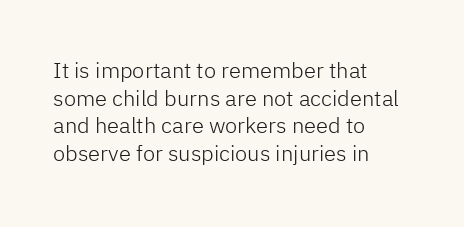
The typeface has the unassuming heft of standard copy or less. Vertical strokes here are truly vertical. A clean baseline with only descenders dipping below it. Default kerning and tracking; the words read as compact shapes.
